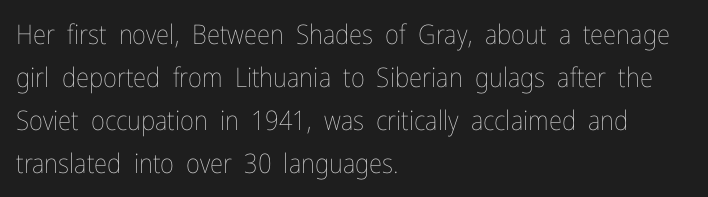
Q: Is the text bold? A: No.
Q: Is the text italic (slanted)? A: No, it is upright.
Q: Is the text underlined? A: No.
Q: How is the paragraph aligned? A: Left-aligned.
Q: Is the spacing between letters normal or unusually wide? A: Normal.
Q: Is the spacing between lines tight, normal or loose? A: Normal.
